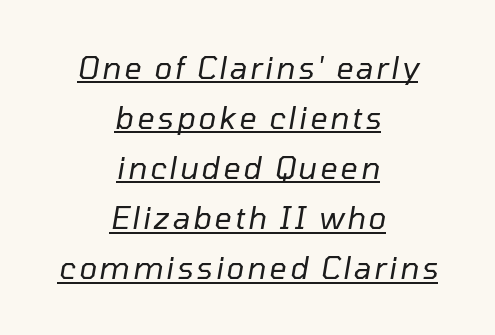
Q: Is the text bold? A: No.
Q: Is the text italic (slanted)? A: Yes, it leans right by about 10 degrees.
Q: Is the text underlined? A: Yes.
Q: How is the paragraph aligned? A: Centered.
Q: Is the spacing between lines tight, normal or loose? A: Normal.
Q: Width (condensed, normal, or wide)? A: Normal.
Q: Stroke contrast? A: Low.
Q: x-height? A: Medium.
Q: Monospaced? A: No.
